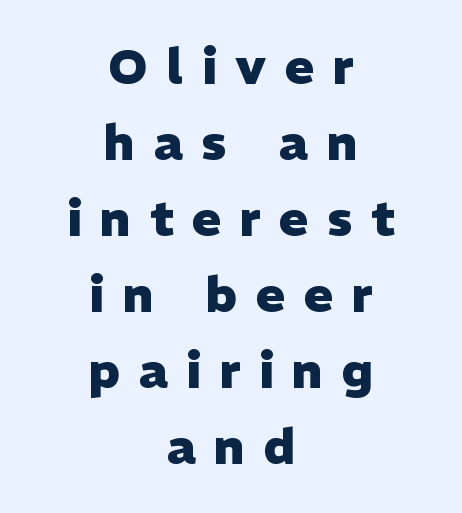
{"serif": "no", "italic": "no", "bold": "yes", "weight": "heavy", "width": "normal", "stroke_contrast": "low", "x_height": "medium", "monospaced": "no", "underline": "no", "align": "center", "line_spacing": "normal", "line_spacing_ratio": 1.55, "letter_spacing": "wide", "letter_spacing_em": 0.38, "glyph_px": 49}
